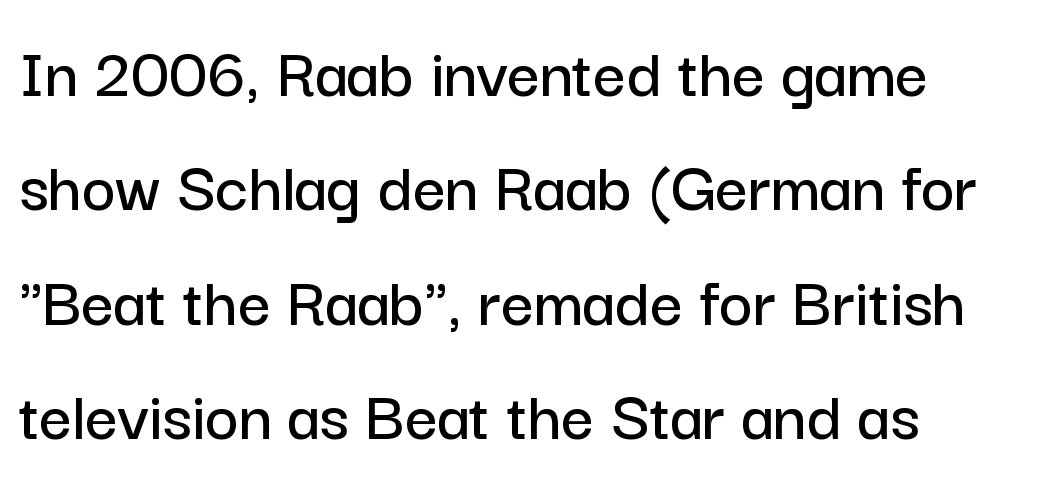
Q: Is the text italic (slanted)? A: No, it is upright.
Q: Is the typeface a serif or a sans-serif typeface? A: Sans-serif.
Q: Is the text underlined? A: No.
Q: How is the paragraph aligned? A: Left-aligned.
Q: Is the spacing between letters normal or unusually wide? A: Normal.
Q: Is the spacing between lines tight, normal or loose? A: Normal.
Q: Width (condensed, normal, or wide)? A: Normal.
Q: Stroke contrast? A: Low.
Q: x-height? A: Medium.
Q: Monospaced? A: No.
